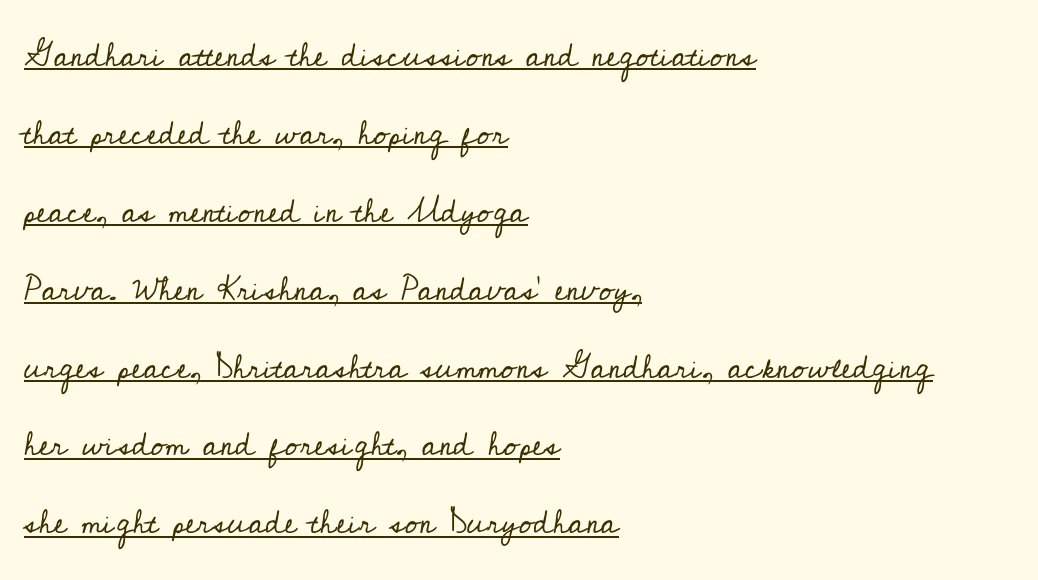
Q: Is the text bold? A: No.
Q: Is the text italic (slanted)? A: Yes.
Q: Is the typeface a serif or a sans-serif typeface? A: Serif.
Q: Is the text underlined? A: Yes.
Q: How is the paragraph aligned? A: Left-aligned.
Q: Is the spacing between letters normal or unusually wide? A: Normal.
Q: Is the spacing between lines tight, normal or loose? A: Loose.
Q: Width (condensed, normal, or wide)? A: Normal.
Q: Stroke contrast? A: Low.
Q: x-height? A: Small.
Q: Monospaced? A: No.
